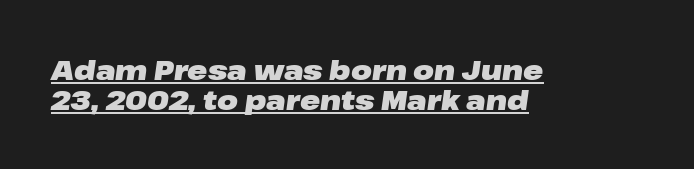
{"italic": "yes", "lean": "right", "slant_degrees": 8, "bold": "yes", "underline": "yes", "align": "left", "line_spacing": "tight", "line_spacing_ratio": 1.11, "letter_spacing": "normal", "letter_spacing_em": 0.0, "glyph_px": 27}
